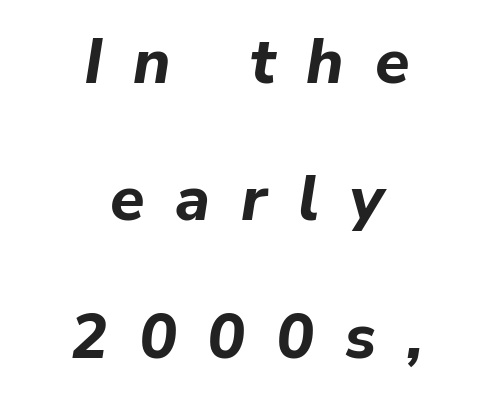
Q: Is the text bold? A: Yes.
Q: Is the text italic (slanted)? A: Yes, it leans right by about 9 degrees.
Q: Is the text underlined? A: No.
Q: How is the paragraph aligned? A: Centered.
Q: Is the spacing between letters normal or unusually wide? A: Unusually wide.
Q: Is the spacing between lines tight, normal or loose? A: Loose.
Q: Width (condensed, normal, or wide)? A: Normal.
Q: Stroke contrast? A: Low.
Q: x-height? A: Medium.
Q: Monospaced? A: No.
